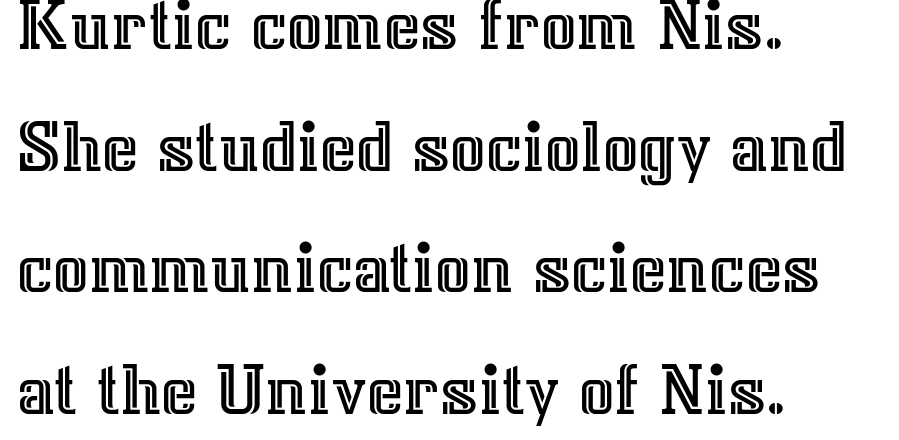
Q: Is the text italic (slanted)? A: No, it is upright.
Q: Is the text underlined? A: No.
Q: How is the paragraph aligned? A: Left-aligned.
Q: Is the spacing between letters normal or unusually wide? A: Normal.
Q: Is the spacing between lines tight, normal or loose? A: Normal.
Q: Width (condensed, normal, or wide)? A: Normal.
Q: x-height? A: Medium.
Q: Monospaced? A: No.
